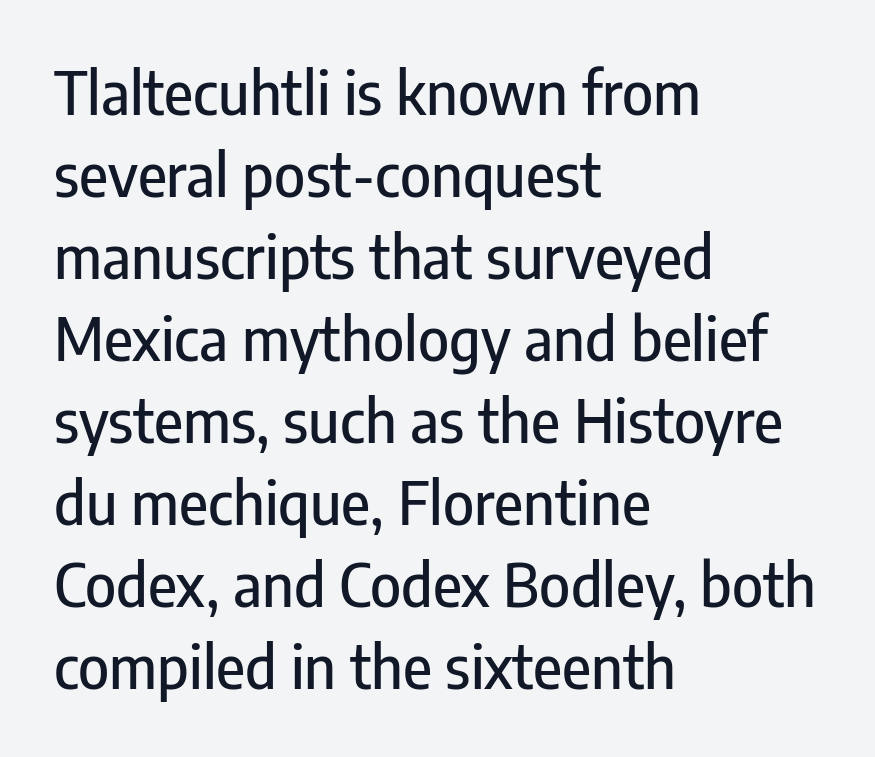
The image shows 59 px condensed sans-serif type, upright; set left-aligned, normal line spacing (1.39x), normal letter spacing, not underlined; low stroke contrast and a medium x-height.
